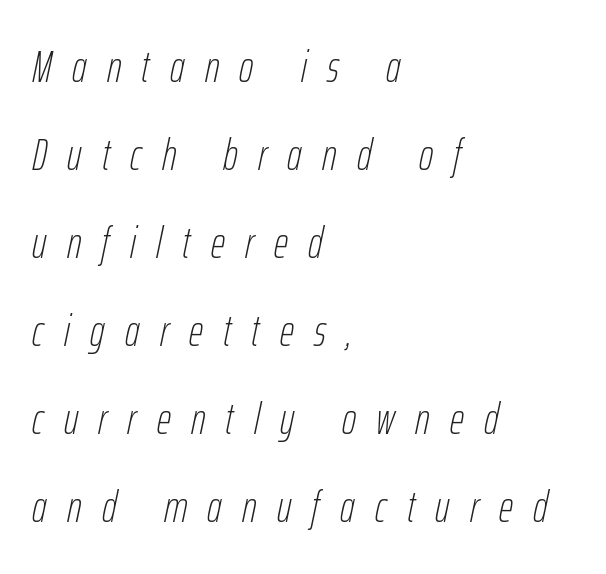
You could only call the tracking loose — the letters float apart. The rag falls on the right side of this text block. Descender tails drop into unmarked territory. Stroke mass is kept to a normal reading level or below.
